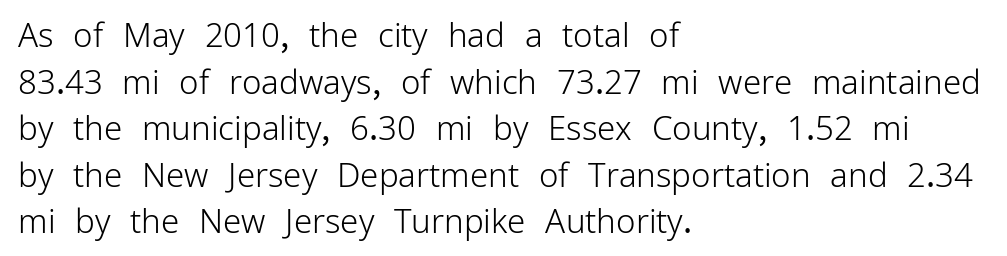
{"serif": "no", "italic": "no", "bold": "no", "weight": "light", "width": "normal", "stroke_contrast": "low", "x_height": "medium", "monospaced": "no", "underline": "no", "align": "left", "line_spacing": "normal", "line_spacing_ratio": 1.41, "letter_spacing": "normal", "letter_spacing_em": 0.0, "glyph_px": 33}
